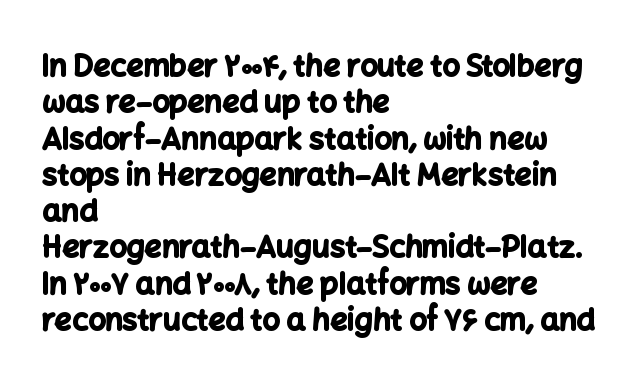
{"serif": "no", "italic": "no", "bold": "yes", "weight": "bold", "width": "normal", "stroke_contrast": "low", "x_height": "medium", "monospaced": "no", "underline": "no", "align": "left", "line_spacing_ratio": 1.21, "letter_spacing": "normal", "letter_spacing_em": 0.0, "glyph_px": 30}
